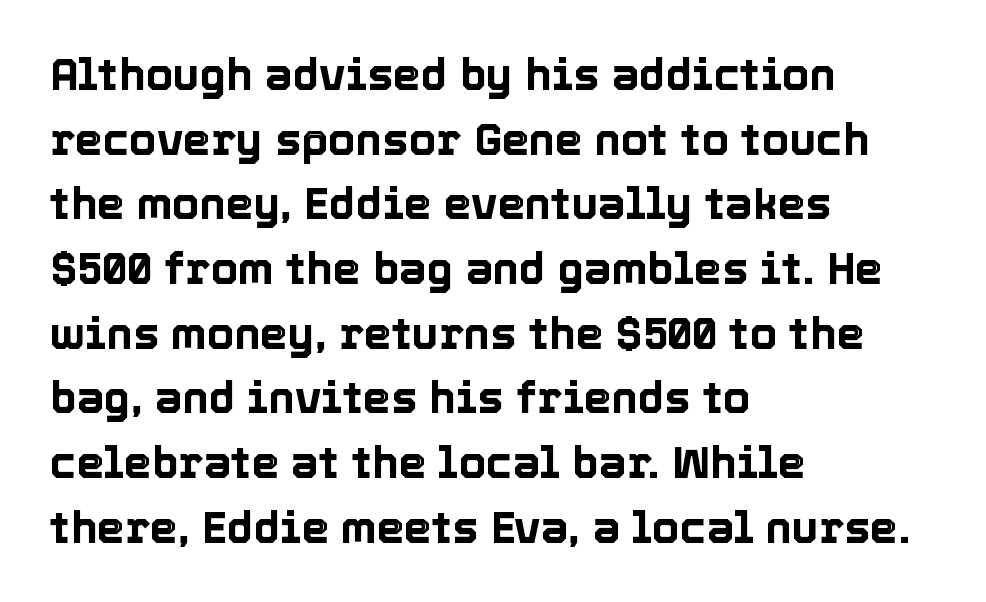
Q: Is the text italic (slanted)? A: No, it is upright.
Q: Is the text underlined? A: No.
Q: How is the paragraph aligned? A: Left-aligned.
Q: Is the spacing between letters normal or unusually wide? A: Normal.
Q: Is the spacing between lines tight, normal or loose? A: Normal.
Q: Width (condensed, normal, or wide)? A: Normal.
Q: x-height? A: Medium.
Q: Monospaced? A: No.
